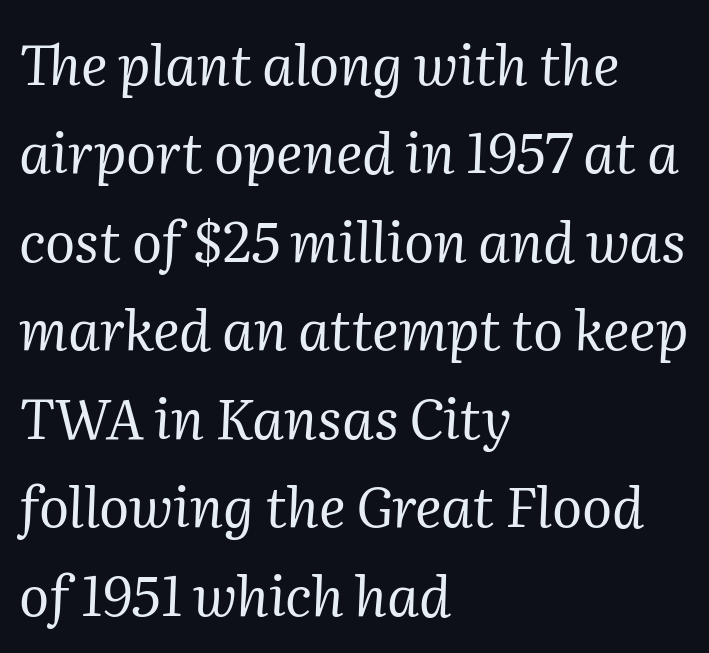
The face used here has a pronounced slope to its letters. The letters look calm and open, with moderate or lighter stems. What kind of face is this? One with serifs. The passage shown is typed in a proportional face where columns would drift. Quick note: interline space is typical.
